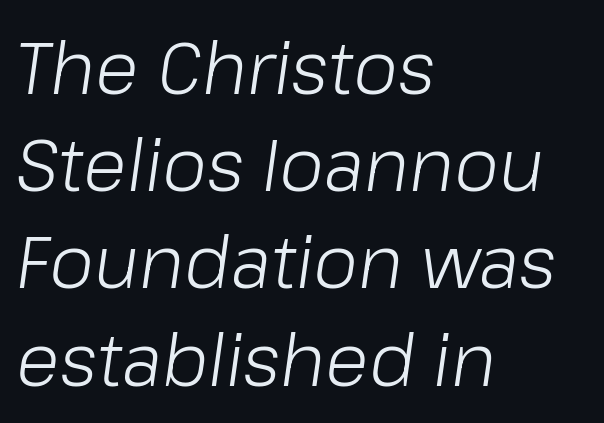
The image shows 72 px light type, italic (leaning right); set left-aligned, normal line spacing (1.35x), normal letter spacing, not underlined; low stroke contrast and a medium x-height.
